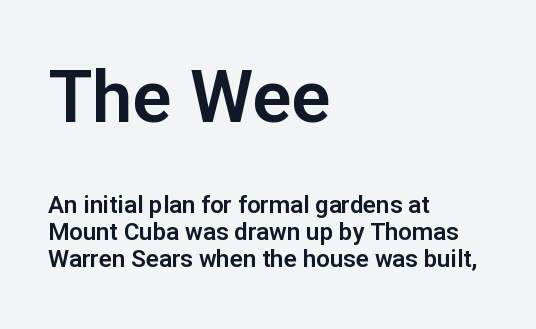
Q: Is the text italic (slanted)? A: No, it is upright.
Q: Is the typeface a serif or a sans-serif typeface? A: Sans-serif.
Q: Is the text underlined? A: No.
Q: How is the paragraph aligned? A: Left-aligned.
Q: Is the spacing between letters normal or unusually wide? A: Normal.
Q: Is the spacing between lines tight, normal or loose? A: Tight.
Q: Which block of text is set in a larger size, the first (top) or the second (bottom)? A: The first (top) one.
Q: Width (condensed, normal, or wide)? A: Normal.
Q: Stroke contrast? A: Low.
Q: x-height? A: Medium.
Q: Monospaced? A: No.
